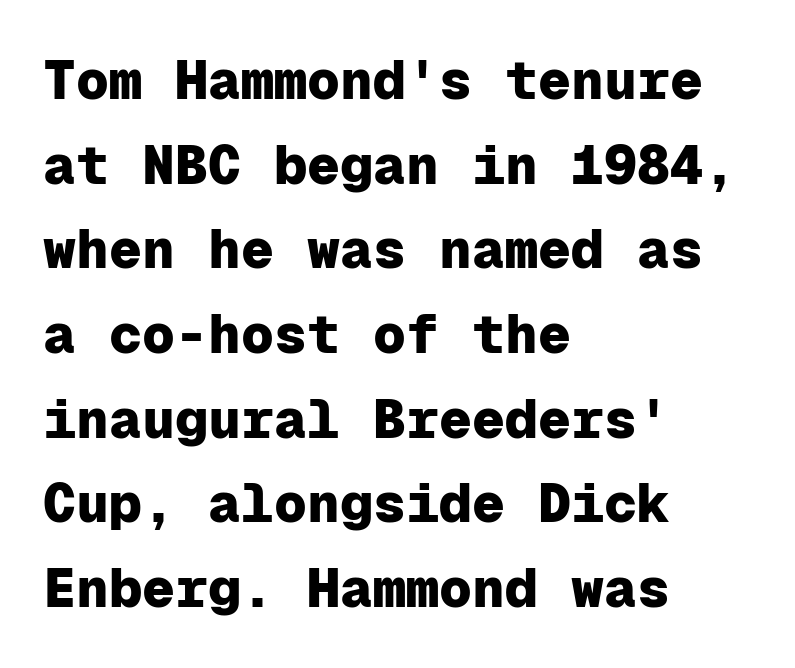
Q: Is the text bold? A: Yes.
Q: Is the text italic (slanted)? A: No, it is upright.
Q: Is the typeface a serif or a sans-serif typeface? A: Sans-serif.
Q: Is the text underlined? A: No.
Q: How is the paragraph aligned? A: Left-aligned.
Q: Is the spacing between letters normal or unusually wide? A: Normal.
Q: Is the spacing between lines tight, normal or loose? A: Normal.
Q: Width (condensed, normal, or wide)? A: Normal.
Q: Stroke contrast? A: Low.
Q: x-height? A: Medium.
Q: Monospaced? A: Yes.
